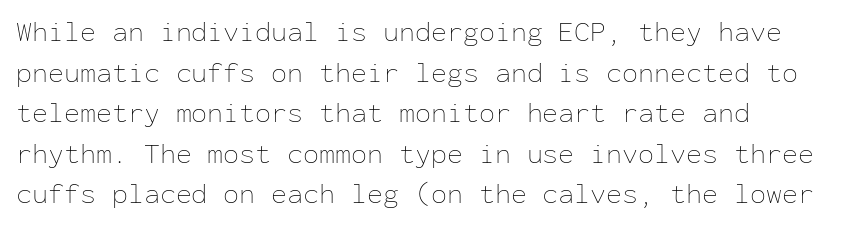
{"italic": "no", "bold": "no", "weight": "thin", "width": "normal", "stroke_contrast": "low", "x_height": "medium", "monospaced": "yes", "underline": "no", "line_spacing": "normal", "line_spacing_ratio": 1.4, "letter_spacing": "normal", "letter_spacing_em": 0.0, "glyph_px": 29}
